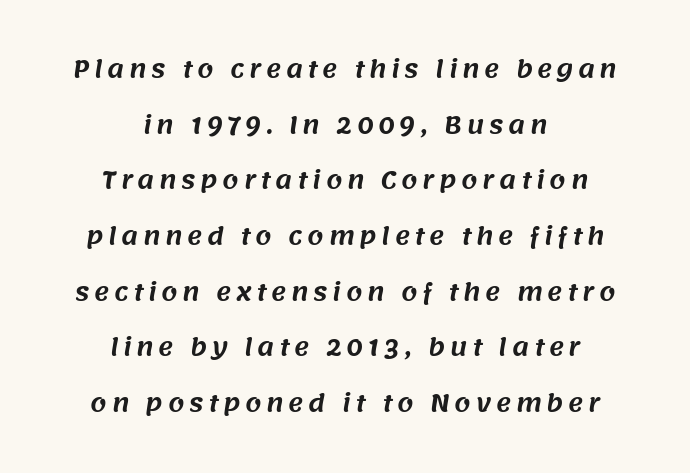
{"underline": "no", "align": "center", "line_spacing": "loose", "line_spacing_ratio": 2.42, "letter_spacing": "wide", "letter_spacing_em": 0.2, "glyph_px": 23}
